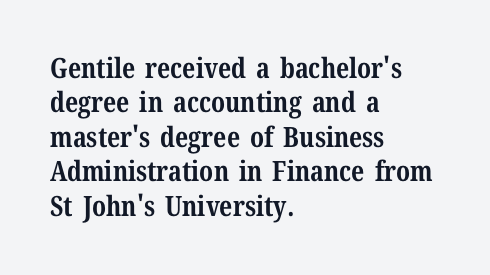
{"serif": "yes", "italic": "no", "bold": "yes", "weight": "bold", "width": "normal", "stroke_contrast": "medium", "x_height": "medium", "monospaced": "no", "underline": "no", "align": "left", "line_spacing_ratio": 1.23, "letter_spacing": "normal", "letter_spacing_em": 0.0, "glyph_px": 28}
